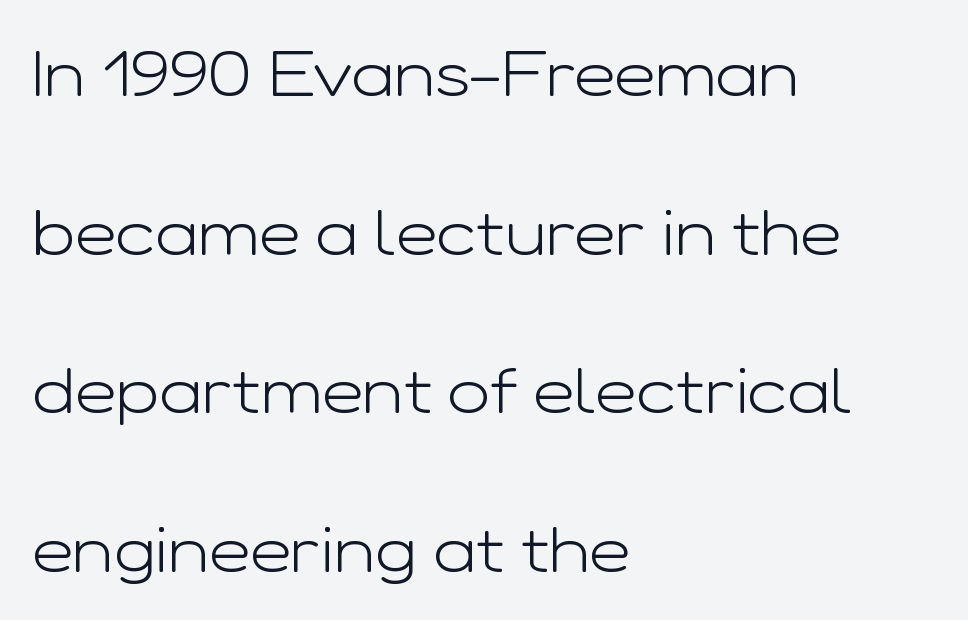
Q: Is the text bold? A: No.
Q: Is the text italic (slanted)? A: No, it is upright.
Q: Is the typeface a serif or a sans-serif typeface? A: Sans-serif.
Q: Is the text underlined? A: No.
Q: How is the paragraph aligned? A: Left-aligned.
Q: Is the spacing between letters normal or unusually wide? A: Normal.
Q: Is the spacing between lines tight, normal or loose? A: Loose.
Q: Width (condensed, normal, or wide)? A: Wide.
Q: Stroke contrast? A: Low.
Q: x-height? A: Medium.
Q: Monospaced? A: No.
